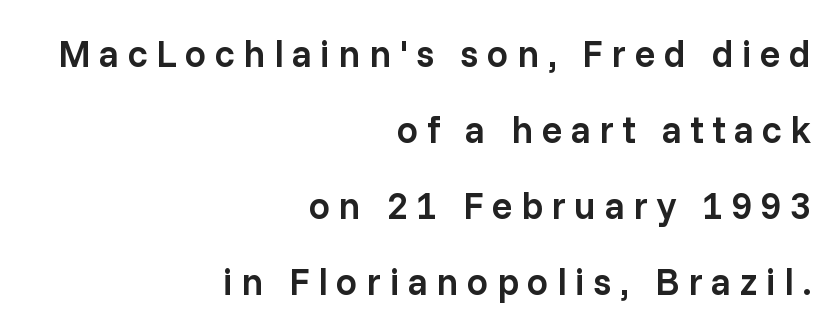
{"serif": "no", "italic": "no", "bold": "semi", "weight": "semibold", "width": "normal", "stroke_contrast": "low", "x_height": "medium", "monospaced": "no", "underline": "no", "align": "right", "line_spacing": "loose", "line_spacing_ratio": 2.0, "letter_spacing": "wide", "letter_spacing_em": 0.22, "glyph_px": 38}
